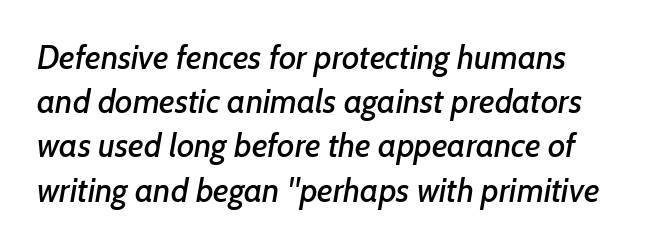
The image shows 33 px sans-serif type; set normal line spacing (1.34x), normal letter spacing, not underlined; low stroke contrast and a medium x-height.
